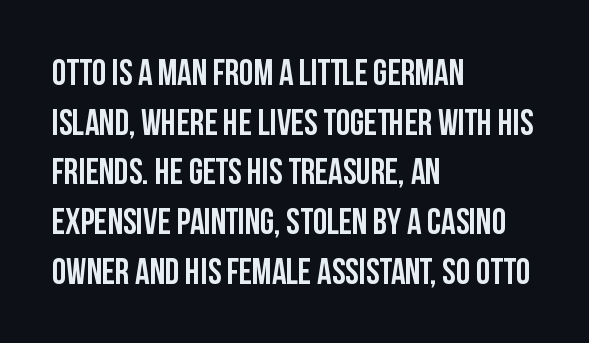
Short note: letters normally spaced. The type sits square on the baseline with zero lean. Does the weight exceed regular? Yes, all the way to bold. Spacing verdict: proportional, widths tailored to each character. This rendering uses left alignment, leaving the right contour irregular. This rendering employs a face without finishing strokes, i.e., a sans-serif.
